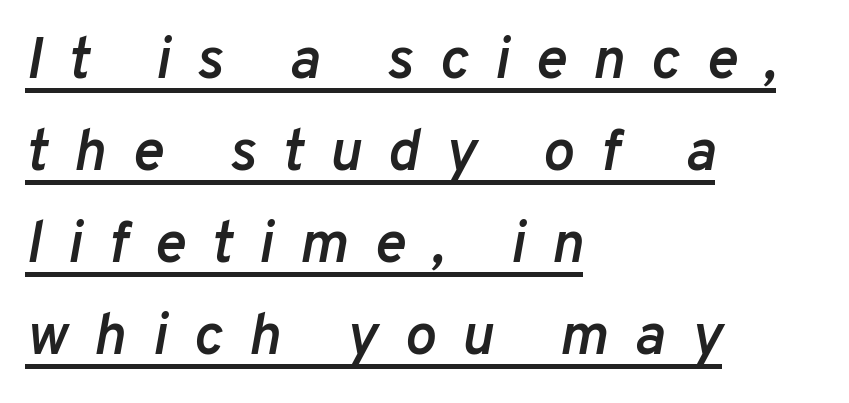
Q: Is the text bold? A: Semi-bold.
Q: Is the text italic (slanted)? A: Yes, it leans right by about 10 degrees.
Q: Is the text underlined? A: Yes.
Q: How is the paragraph aligned? A: Left-aligned.
Q: Is the spacing between letters normal or unusually wide? A: Unusually wide.
Q: Is the spacing between lines tight, normal or loose? A: Normal.
Q: Width (condensed, normal, or wide)? A: Normal.
Q: Stroke contrast? A: Low.
Q: x-height? A: Medium.
Q: Monospaced? A: No.
